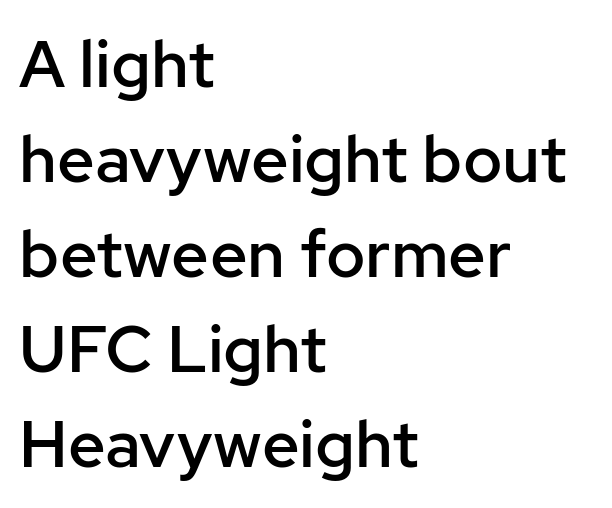
The face used here is proportionally spaced, like ordinary book or web type. Default kerning and tracking; the words read as compact shapes. Classification — sans serif. The passage shown stacks its lines at a standard gap. Where is the straight margin? On the left. Notice how the stems are strictly vertical — no italics here.
